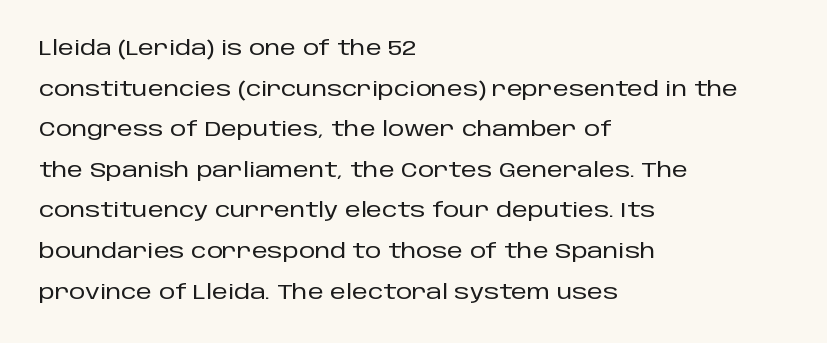
{"italic": "no", "underline": "no", "align": "left", "line_spacing": "loose", "line_spacing_ratio": 2.03, "letter_spacing": "normal", "letter_spacing_em": 0.0, "glyph_px": 20}
